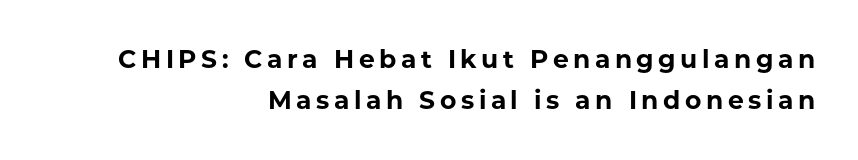
The image shows 25 px bold type, upright; set right-aligned, normal line spacing (1.65x), not underlined.
